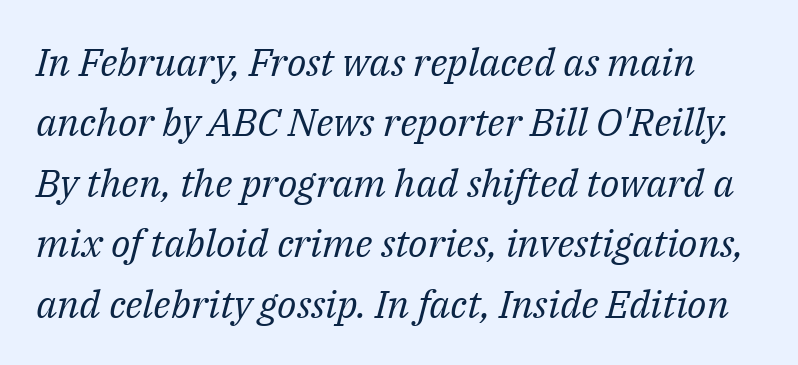
Q: Is the text bold? A: No.
Q: Is the text italic (slanted)? A: Yes, it leans right by about 14 degrees.
Q: Is the typeface a serif or a sans-serif typeface? A: Serif.
Q: Is the text underlined? A: No.
Q: Is the spacing between letters normal or unusually wide? A: Normal.
Q: Is the spacing between lines tight, normal or loose? A: Normal.
Q: Width (condensed, normal, or wide)? A: Normal.
Q: Stroke contrast? A: Medium.
Q: x-height? A: Medium.
Q: Monospaced? A: No.
